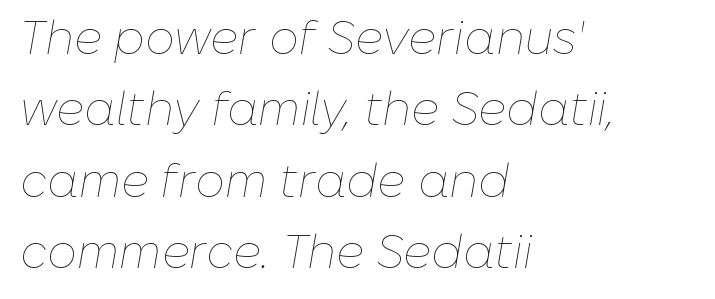
Q: Is the text bold? A: No.
Q: Is the text italic (slanted)? A: Yes, it leans right by about 10 degrees.
Q: Is the text underlined? A: No.
Q: How is the paragraph aligned? A: Left-aligned.
Q: Is the spacing between letters normal or unusually wide? A: Normal.
Q: Is the spacing between lines tight, normal or loose? A: Normal.
Q: Width (condensed, normal, or wide)? A: Normal.
Q: Stroke contrast? A: Low.
Q: x-height? A: Medium.
Q: Monospaced? A: No.
